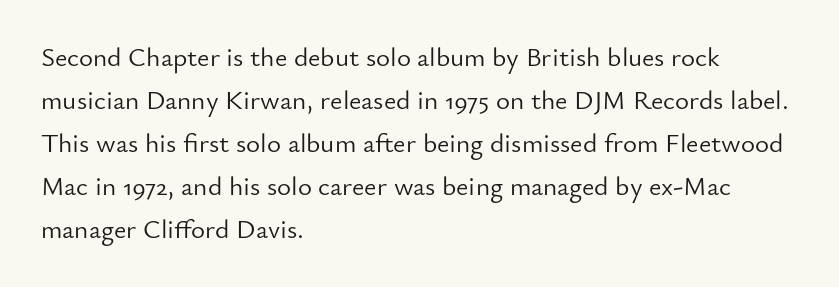
Line beginnings align vertically; line endings do not. Quick note: not italic, upright. No chunkiness to these letters — they're not bold. Default kerning and tracking; the words read as compact shapes.
